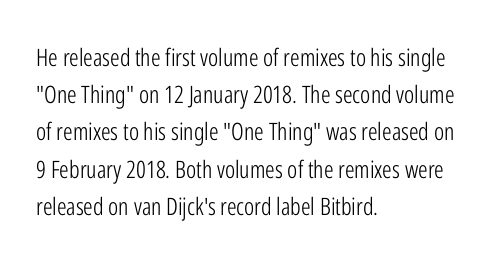
Ordinary non-slanted type is in use. This sample uses plain, unmodified letter spacing. Has an underline been added? It has not. The designer left line spacing at the default. The cut favours lightness, reaching ordinary text weight at its darkest. Layout note: lines flush left.
